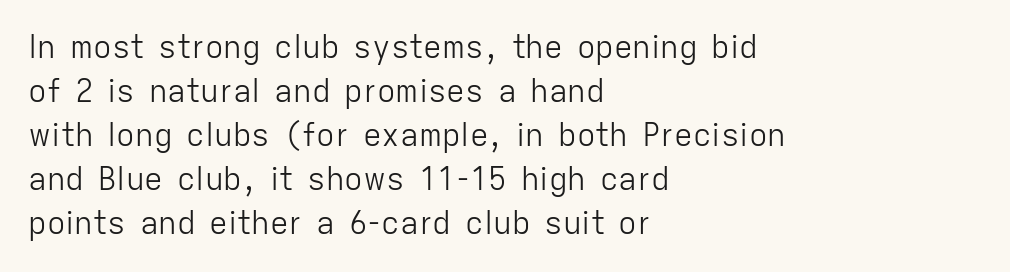
{"serif": "no", "italic": "no", "bold": "no", "weight": "light", "width": "normal", "stroke_contrast": "low", "x_height": "medium", "monospaced": "no", "underline": "no", "align": "left", "line_spacing": "normal", "line_spacing_ratio": 1.42, "letter_spacing": "normal", "letter_spacing_em": 0.0, "glyph_px": 31}
